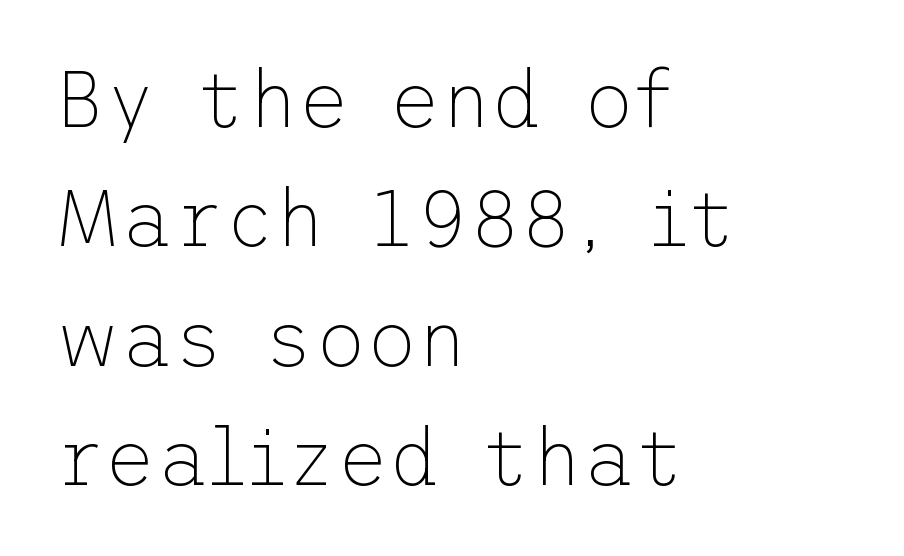
Q: Is the text bold? A: No.
Q: Is the text italic (slanted)? A: No, it is upright.
Q: Is the typeface a serif or a sans-serif typeface? A: Sans-serif.
Q: Is the text underlined? A: No.
Q: How is the paragraph aligned? A: Left-aligned.
Q: Is the spacing between letters normal or unusually wide? A: Normal.
Q: Is the spacing between lines tight, normal or loose? A: Normal.
Q: Width (condensed, normal, or wide)? A: Normal.
Q: Stroke contrast? A: Low.
Q: x-height? A: Medium.
